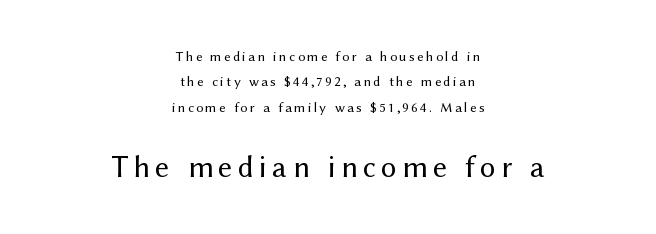
Q: Is the text bold? A: No.
Q: Is the text italic (slanted)? A: No, it is upright.
Q: Is the typeface a serif or a sans-serif typeface? A: Sans-serif.
Q: Is the text underlined? A: No.
Q: How is the paragraph aligned? A: Centered.
Q: Which block of text is set in a larger size, the first (top) or the second (bottom)? A: The second (bottom) one.
Q: Width (condensed, normal, or wide)? A: Normal.
Q: Stroke contrast? A: Medium.
Q: x-height? A: Medium.
Q: Monospaced? A: No.
